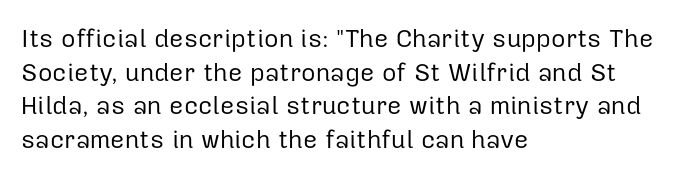
{"italic": "no", "bold": "no", "underline": "no", "align": "left", "line_spacing": "normal", "line_spacing_ratio": 1.35, "letter_spacing": "normal", "letter_spacing_em": 0.0, "glyph_px": 25}
